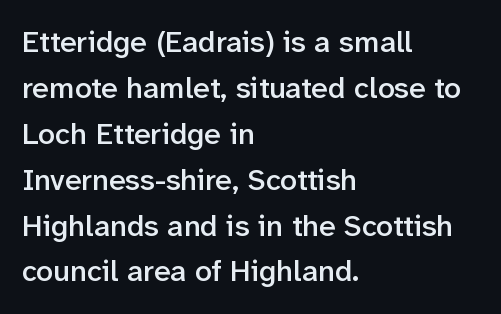
{"serif": "no", "italic": "no", "bold": "semi", "weight": "semibold", "width": "normal", "stroke_contrast": "low", "x_height": "medium", "monospaced": "no", "underline": "no", "align": "left", "line_spacing": "normal", "line_spacing_ratio": 1.53, "letter_spacing": "normal", "letter_spacing_em": 0.0, "glyph_px": 30}
